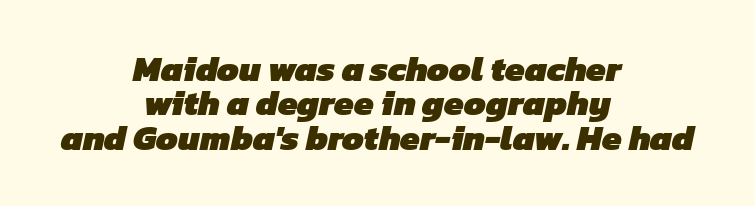
{"serif": "no", "bold": "yes", "weight": "heavy", "width": "normal", "stroke_contrast": "low", "x_height": "medium", "monospaced": "no", "underline": "no", "align": "center", "line_spacing": "tight", "line_spacing_ratio": 0.98, "letter_spacing": "normal", "letter_spacing_em": 0.0, "glyph_px": 35}
